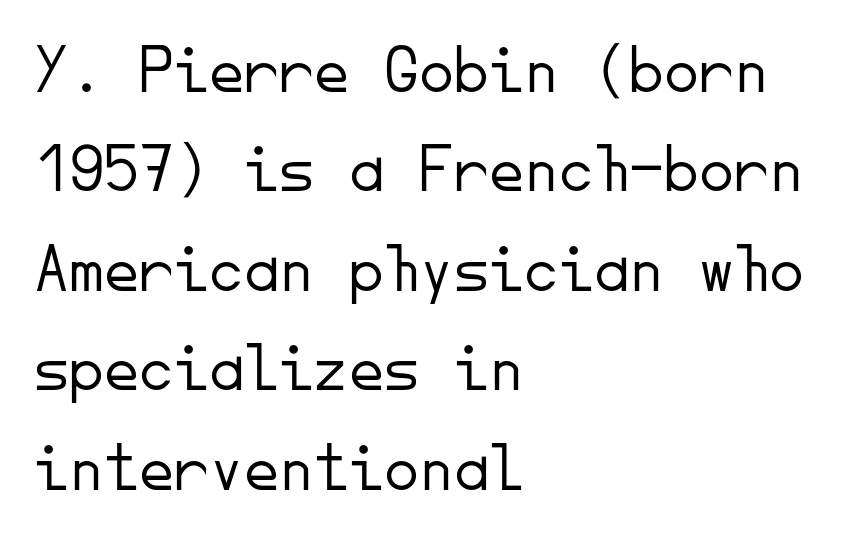
Q: Is the text bold? A: No.
Q: Is the text italic (slanted)? A: No, it is upright.
Q: Is the typeface a serif or a sans-serif typeface? A: Sans-serif.
Q: Is the text underlined? A: No.
Q: How is the paragraph aligned? A: Left-aligned.
Q: Is the spacing between letters normal or unusually wide? A: Normal.
Q: Is the spacing between lines tight, normal or loose? A: Normal.
Q: Width (condensed, normal, or wide)? A: Normal.
Q: Stroke contrast? A: Low.
Q: x-height? A: Small.
Q: Monospaced? A: Yes.
